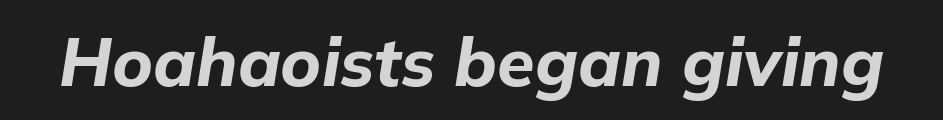
The image shows 68 px bold type, italic (leaning right); set normal letter spacing, not underlined; low stroke contrast and a medium x-height.
